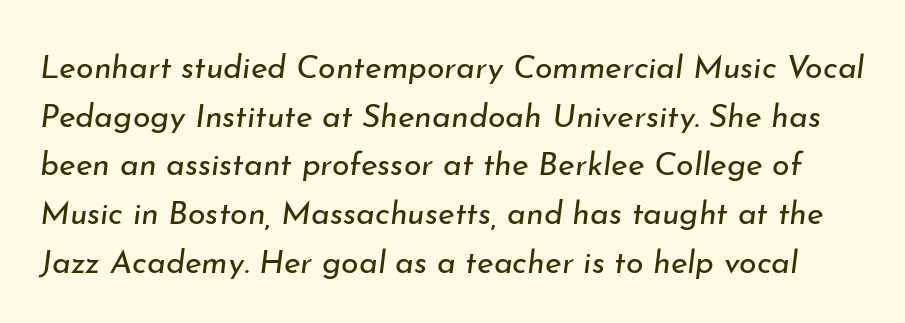
{"italic": "yes", "lean": "right", "slant_degrees": 7, "bold": "no", "weight": "regular", "width": "normal", "stroke_contrast": "low", "x_height": "small", "monospaced": "no", "underline": "no", "line_spacing": "normal", "line_spacing_ratio": 1.52, "letter_spacing": "normal", "letter_spacing_em": 0.0, "glyph_px": 32}
